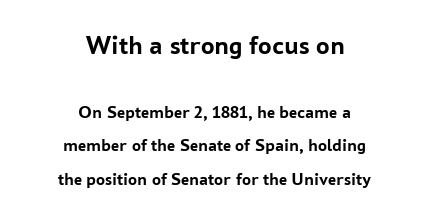
Heavy-handed strokes throughout: this text is bold. Short note: letters normally spaced. The lines in this sample share a center point and differ in where they start and stop. Clear beneath every line of the passage.
